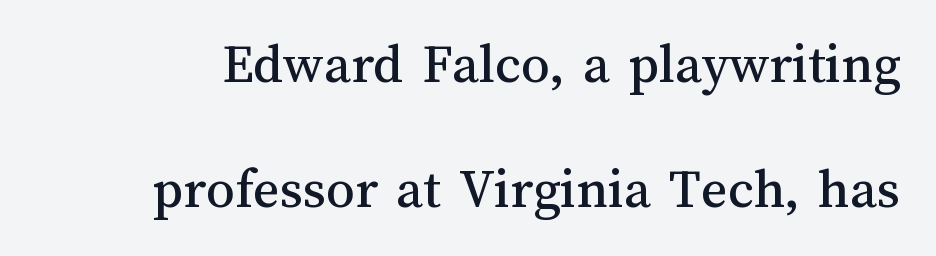
{"italic": "no", "width": "normal", "stroke_contrast": "medium", "x_height": "medium", "monospaced": "no", "underline": "no", "line_spacing": "loose", "line_spacing_ratio": 2.2, "letter_spacing": "normal", "letter_spacing_em": 0.0, "glyph_px": 57}
